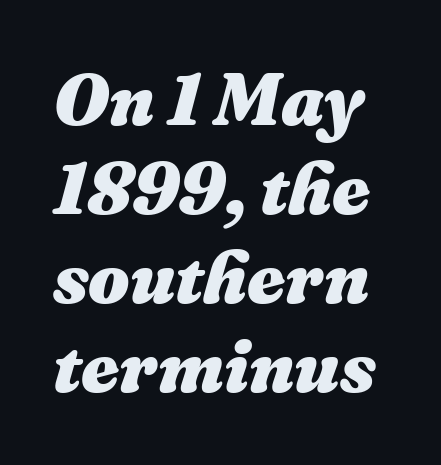
{"italic": "yes", "lean": "right", "slant_degrees": 16, "bold": "yes", "weight": "heavy", "width": "normal", "stroke_contrast": "medium", "x_height": "medium", "monospaced": "no", "underline": "no", "line_spacing_ratio": 1.22, "letter_spacing": "normal", "letter_spacing_em": 0.0, "glyph_px": 73}
